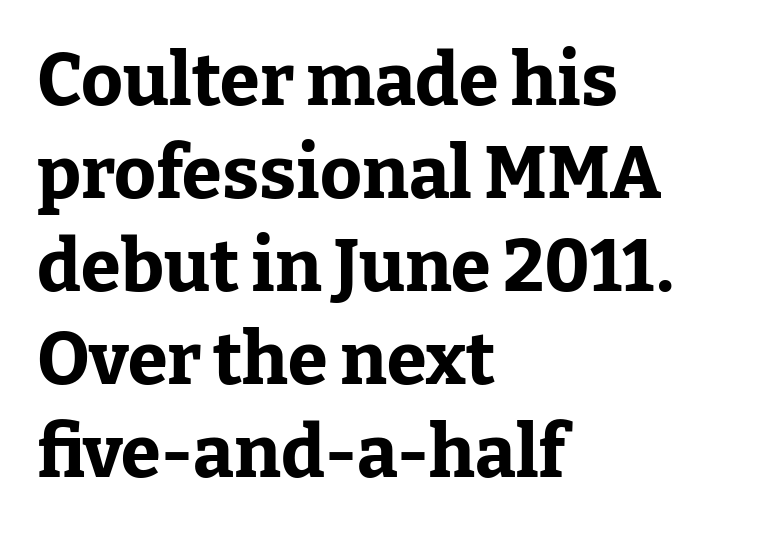
{"serif": "yes", "italic": "no", "bold": "yes", "weight": "bold", "width": "normal", "stroke_contrast": "low", "x_height": "medium", "monospaced": "no", "underline": "no", "align": "left", "line_spacing": "normal", "line_spacing_ratio": 1.29, "letter_spacing": "normal", "letter_spacing_em": 0.0, "glyph_px": 72}
